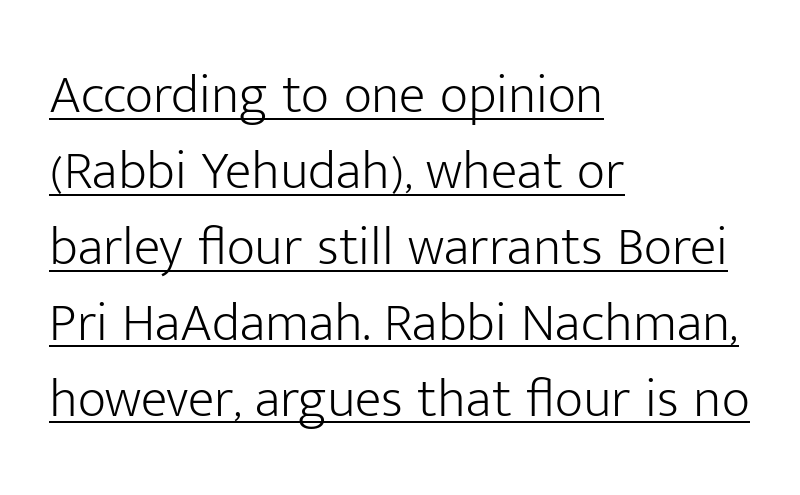
The image shows 55 px light sans-serif type, upright; set left-aligned, normal line spacing (1.38x), normal letter spacing, underlined; low stroke contrast and a medium x-height.
